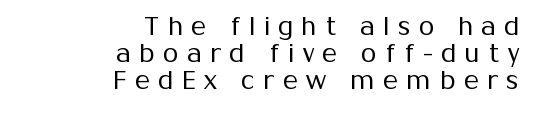
Someone cranked the tracking dial way up on this one. Clear beneath every line of the passage. Each new line begins almost immediately beneath the previous one. This sample is right-justified, so line beginnings fall wherever the words allow.
